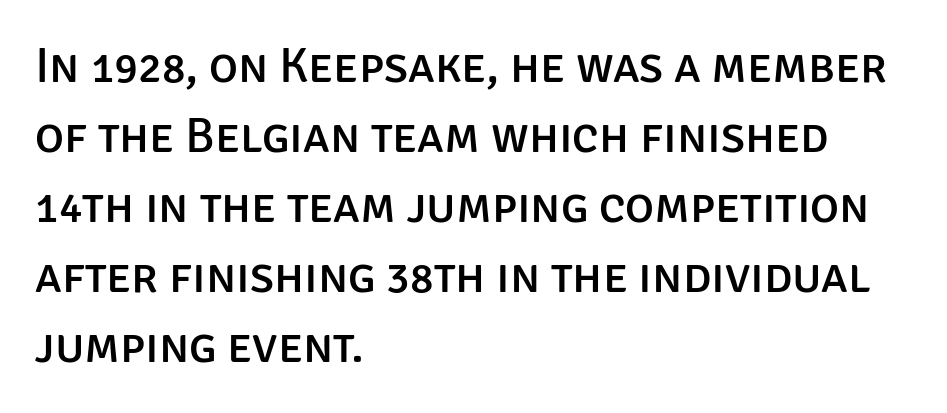
{"serif": "no", "italic": "no", "width": "normal", "stroke_contrast": "low", "x_height": "large", "monospaced": "no", "underline": "no", "align": "left", "line_spacing": "normal", "line_spacing_ratio": 1.43, "letter_spacing": "normal", "letter_spacing_em": 0.0, "glyph_px": 49}
